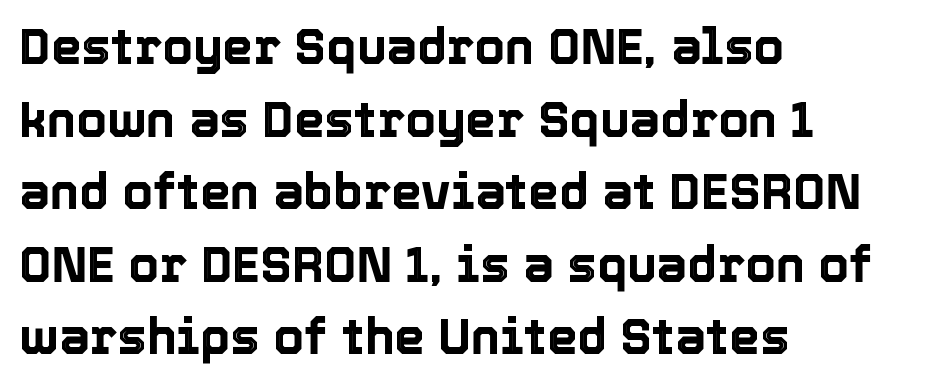
The image shows 49 px text type, upright; set left-aligned, normal line spacing (1.48x), normal letter spacing, not underlined; a medium x-height.
